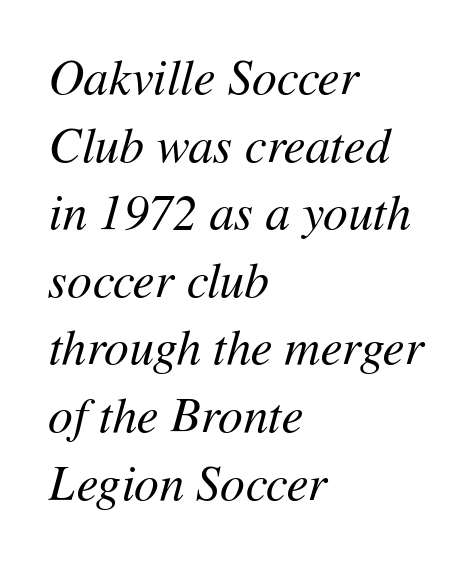
The image shows 49 px regular-weight type, italic (leaning right); set left-aligned, normal line spacing (1.38x), normal letter spacing, not underlined; medium stroke contrast and a medium x-height.
